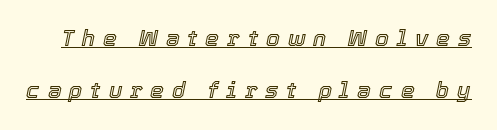
The image shows 22 px text type, italic (leaning right); set loose line spacing (2.38x), unusually wide letter spacing (+0.36 em), underlined.
